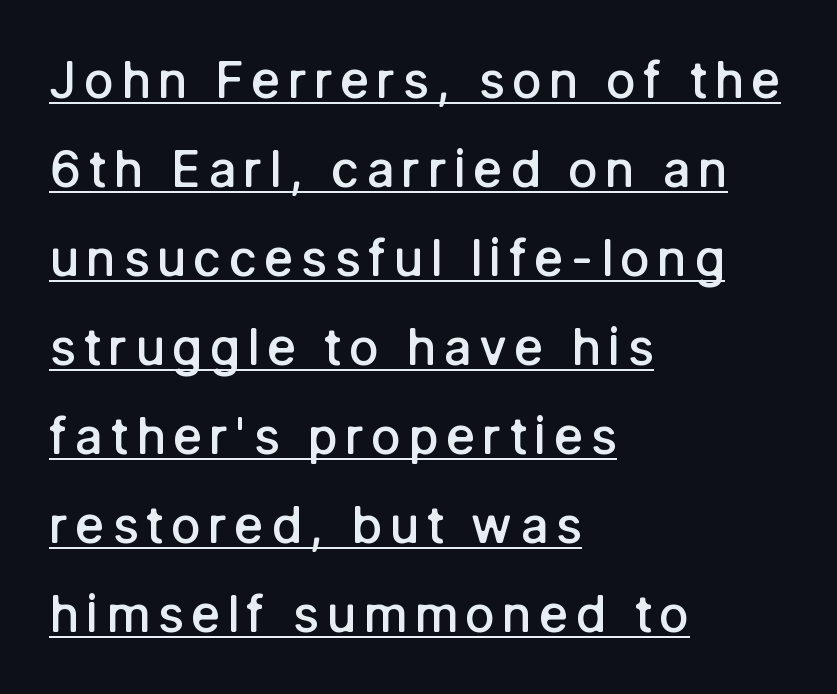
The face used here is a semibold: visibly heavier than regular, lighter than bold. Varying glyph widths throughout — classic text-font behaviour. Is this a sans? Yes — the strokes have no serifs. Style check: upright.
